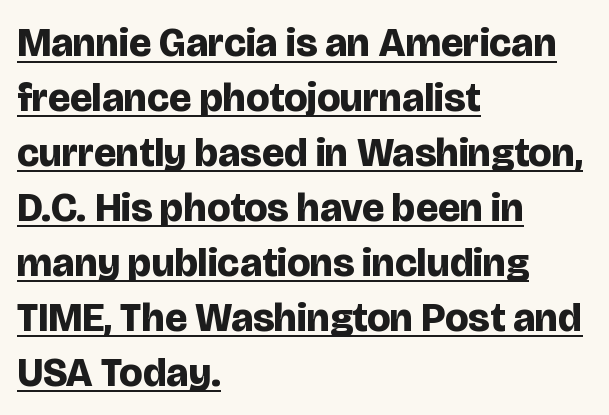
Is this a sans? Yes — the strokes have no serifs. Check the space under the baseline: a stroke is drawn there. The lines in this sample share a left origin and differ only in where they stop. Rendered with straight, roman letterforms. Think of a printed novel: that variable character pitch is what you see here.
